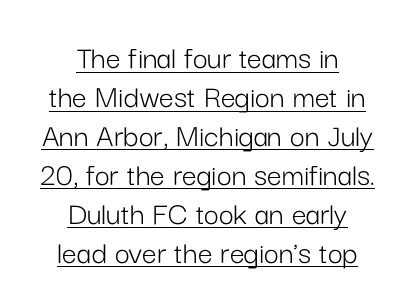
{"serif": "no", "italic": "no", "bold": "no", "weight": "light", "width": "normal", "stroke_contrast": "low", "x_height": "medium", "monospaced": "no", "underline": "yes", "align": "center", "line_spacing_ratio": 1.18, "letter_spacing": "normal", "letter_spacing_em": 0.0, "glyph_px": 33}
